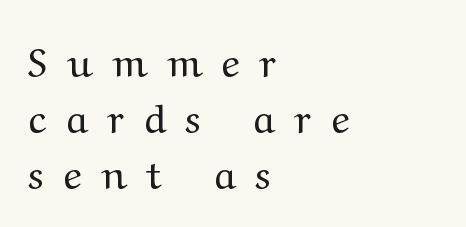
The image shows 40 px regular-weight, wide serif type, upright; set left-aligned, normal line spacing (1.4x), unusually wide letter spacing (+0.49 em), not underlined; medium stroke contrast and a medium x-height.
